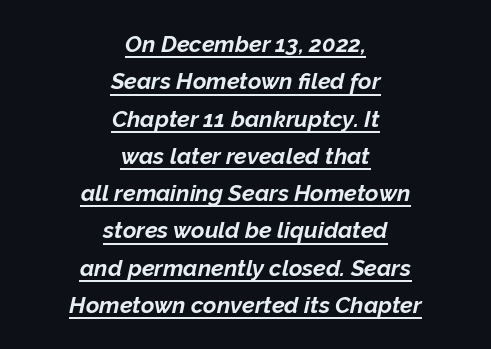
{"italic": "yes", "lean": "right", "slant_degrees": 12, "bold": "yes", "underline": "yes", "align": "center", "line_spacing": "normal", "line_spacing_ratio": 1.62, "letter_spacing": "normal", "letter_spacing_em": 0.0, "glyph_px": 23}
